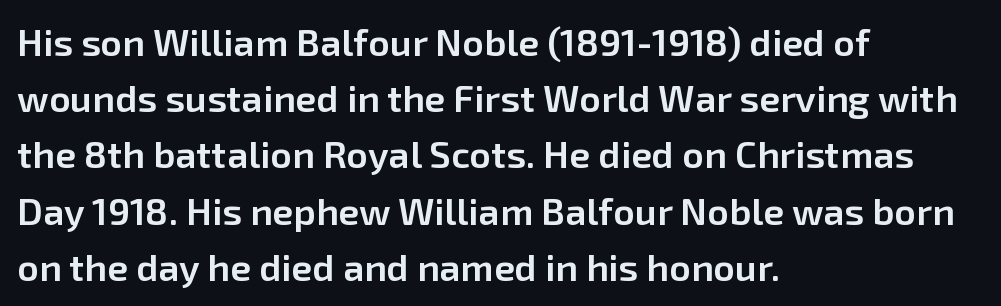
{"serif": "no", "italic": "no", "bold": "semi", "weight": "semibold", "width": "normal", "stroke_contrast": "low", "x_height": "medium", "monospaced": "no", "underline": "no", "align": "left", "line_spacing": "normal", "line_spacing_ratio": 1.48, "letter_spacing": "normal", "letter_spacing_em": 0.0, "glyph_px": 38}
